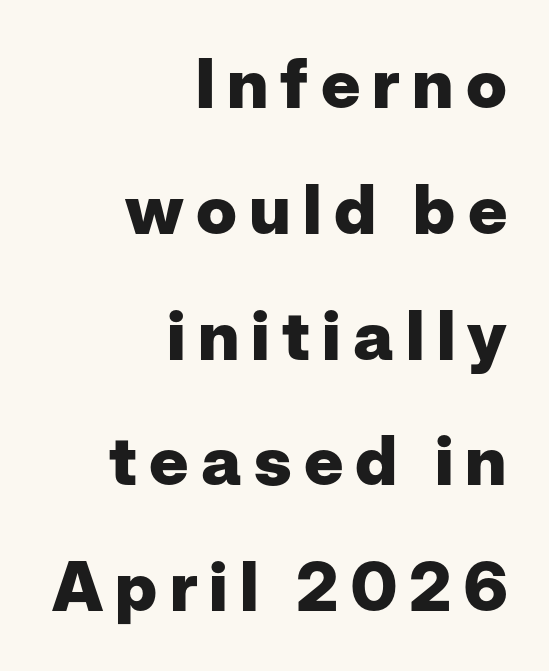
Q: Is the text bold? A: Yes.
Q: Is the text italic (slanted)? A: No, it is upright.
Q: Is the typeface a serif or a sans-serif typeface? A: Sans-serif.
Q: Is the text underlined? A: No.
Q: How is the paragraph aligned? A: Right-aligned.
Q: Width (condensed, normal, or wide)? A: Normal.
Q: Stroke contrast? A: Low.
Q: x-height? A: Medium.
Q: Monospaced? A: No.
